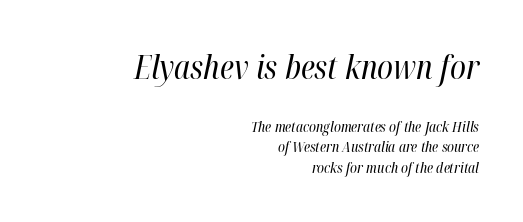
In terms of posture, this sample is oblique. The cut favours lightness, reaching ordinary text weight at its darkest. Which chunk is bigger? The first one — the top block dwarfs the bottom. In terms of leading, this rendering sits right in the middle.
